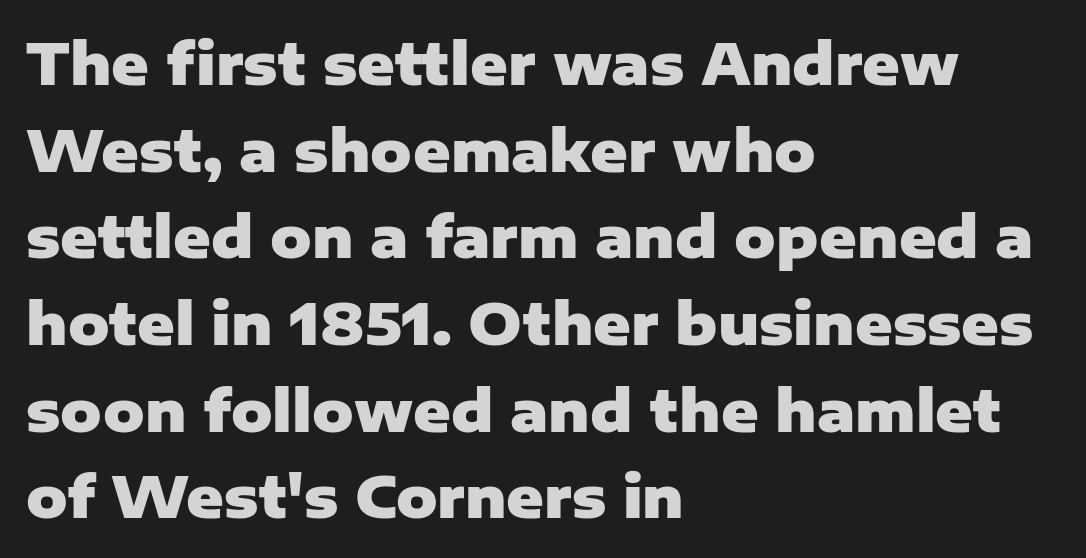
Q: Is the text bold? A: Yes.
Q: Is the text italic (slanted)? A: No, it is upright.
Q: Is the typeface a serif or a sans-serif typeface? A: Sans-serif.
Q: Is the text underlined? A: No.
Q: How is the paragraph aligned? A: Left-aligned.
Q: Is the spacing between letters normal or unusually wide? A: Normal.
Q: Is the spacing between lines tight, normal or loose? A: Normal.
Q: Width (condensed, normal, or wide)? A: Normal.
Q: Stroke contrast? A: Low.
Q: x-height? A: Medium.
Q: Monospaced? A: No.
